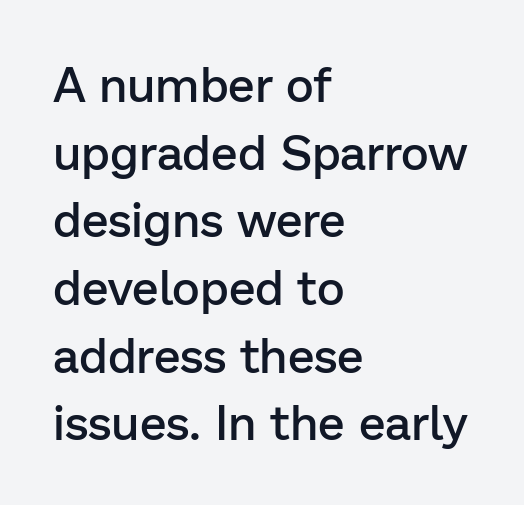
A sans-serif font was chosen for this passage. The ragged edge is on the right, which tells us the setting is flush left. Normally led — the rows are evenly, conventionally spaced. The letterforms sit shoulder to shoulder at normal distance.
